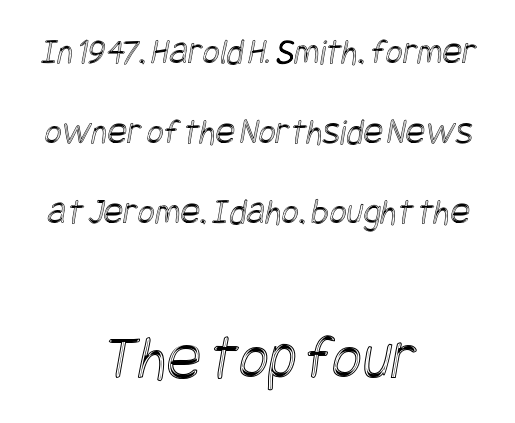
The image shows 65 px condensed type; set centered, loose line spacing (2.16x), normal letter spacing, not underlined; the second (bottom) block is 1.76x larger; a large x-height.
